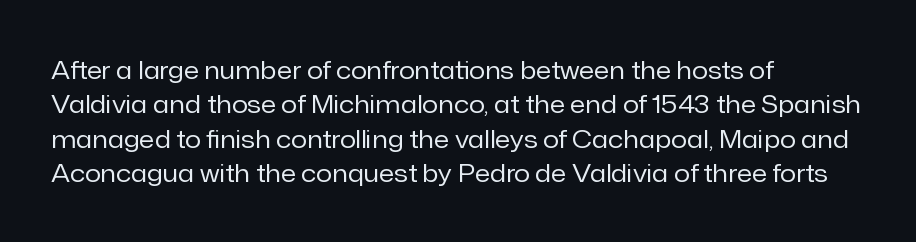
The image shows 25 px text type, upright; set left-aligned, normal line spacing (1.38x), normal letter spacing, not underlined.
